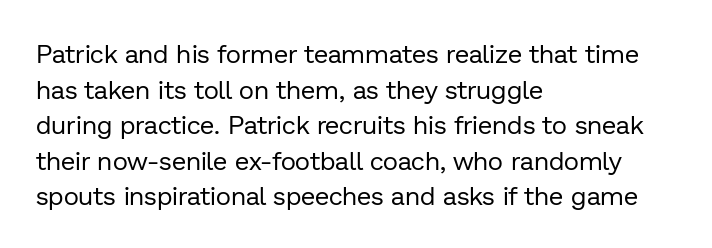
The line texture is even and compact thanks to regular tracking. Honestly, the row spacing looks completely unremarkable. Every row of glyphs begins at an identical x-position on the left. The letters stand straight up with perfectly vertical stems. Stroke thickness stays within the range of a standard reading face or lighter. Unmarked baselines from the first word to the last.
